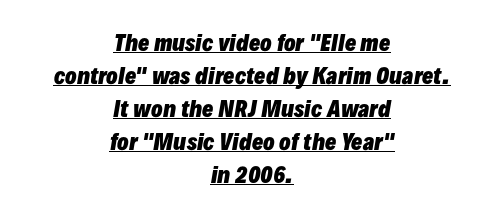
Q: Is the text bold? A: Yes.
Q: Is the text italic (slanted)? A: Yes, it leans right by about 10 degrees.
Q: Is the text underlined? A: Yes.
Q: How is the paragraph aligned? A: Centered.
Q: Is the spacing between letters normal or unusually wide? A: Normal.
Q: Is the spacing between lines tight, normal or loose? A: Normal.
